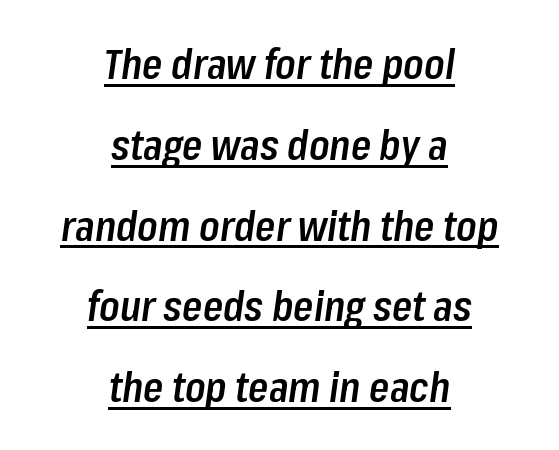
{"italic": "yes", "lean": "right", "slant_degrees": 8, "bold": "semi", "weight": "semibold", "width": "condensed", "stroke_contrast": "low", "x_height": "medium", "monospaced": "no", "underline": "yes", "align": "center", "line_spacing": "loose", "line_spacing_ratio": 1.97, "letter_spacing": "normal", "letter_spacing_em": 0.0, "glyph_px": 41}
